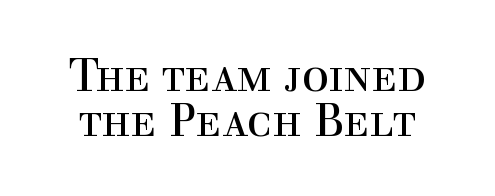
Q: Is the text bold? A: No.
Q: Is the text italic (slanted)? A: No, it is upright.
Q: Is the typeface a serif or a sans-serif typeface? A: Serif.
Q: Is the text underlined? A: No.
Q: Is the spacing between letters normal or unusually wide? A: Normal.
Q: Is the spacing between lines tight, normal or loose? A: Tight.
Q: Width (condensed, normal, or wide)? A: Normal.
Q: x-height? A: Medium.
Q: Monospaced? A: No.
